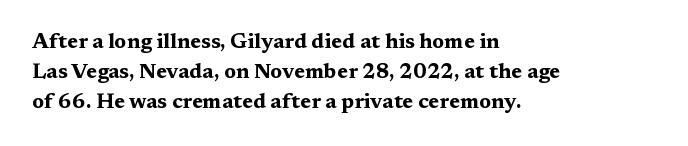
{"italic": "no", "bold": "yes", "underline": "no", "align": "left", "line_spacing": "normal", "line_spacing_ratio": 1.42, "letter_spacing": "normal", "letter_spacing_em": 0.0, "glyph_px": 21}
